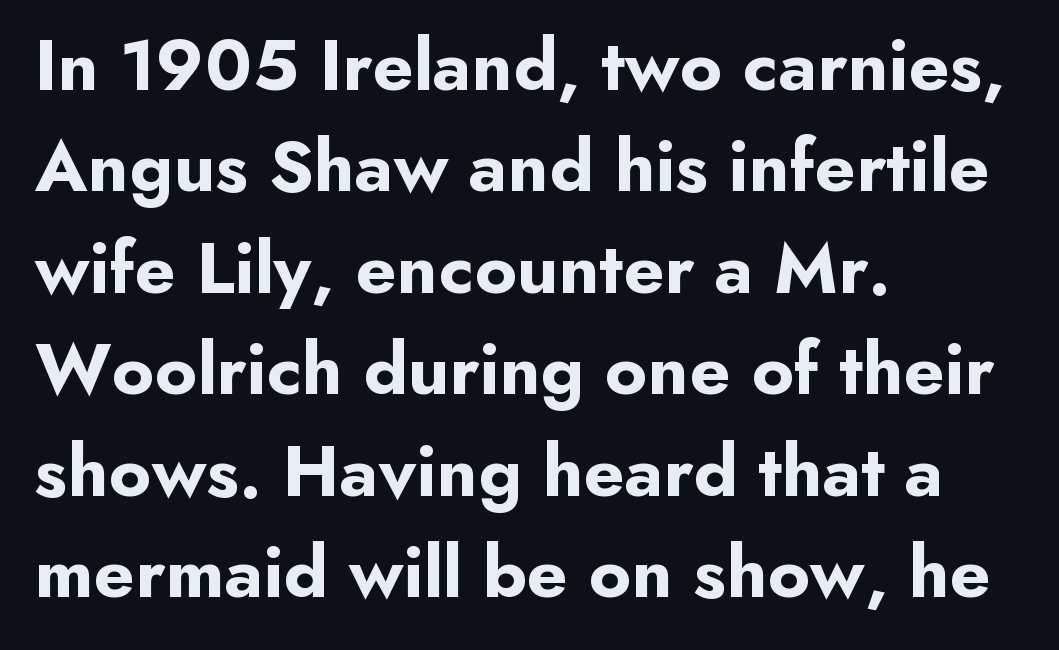
{"serif": "no", "italic": "no", "bold": "yes", "weight": "bold", "width": "normal", "stroke_contrast": "low", "x_height": "small", "monospaced": "no", "underline": "no", "align": "left", "line_spacing": "normal", "line_spacing_ratio": 1.37, "letter_spacing": "normal", "letter_spacing_em": 0.0, "glyph_px": 74}
